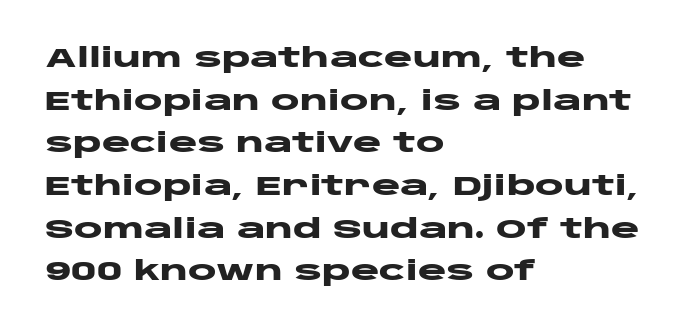
Q: Is the text bold? A: Yes.
Q: Is the text italic (slanted)? A: No, it is upright.
Q: Is the text underlined? A: No.
Q: How is the paragraph aligned? A: Left-aligned.
Q: Is the spacing between letters normal or unusually wide? A: Normal.
Q: Is the spacing between lines tight, normal or loose? A: Normal.
